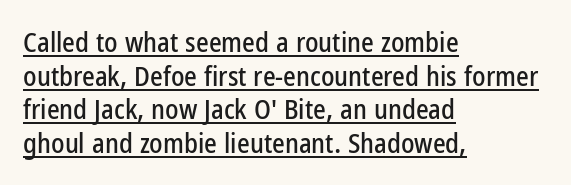
Successive baselines arrive at the customary interval. In terms of posture, this sample is upright. The lines are quadded left. The words here are underlined. There is no visible air inserted between adjacent glyphs.
